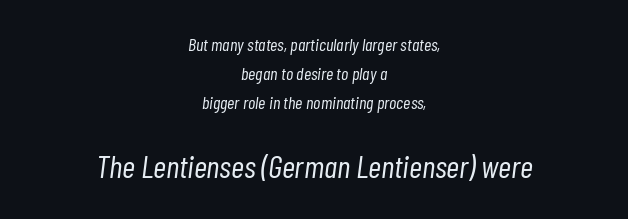
The image shows 32 px light, condensed type, italic (leaning right); set centered, normal line spacing (1.62x), normal letter spacing, not underlined; the second (bottom) block is 1.78x larger; low stroke contrast and a medium x-height.
